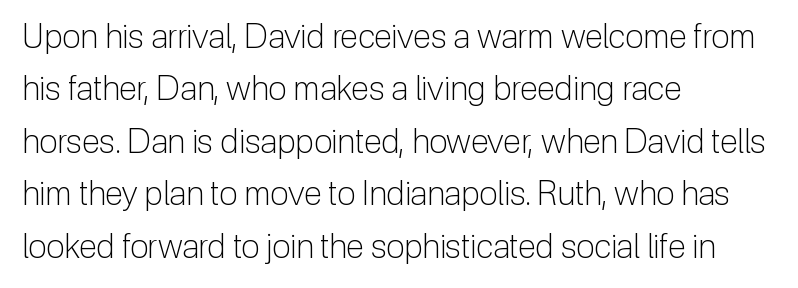
Q: Is the text bold? A: No.
Q: Is the text italic (slanted)? A: No, it is upright.
Q: Is the typeface a serif or a sans-serif typeface? A: Sans-serif.
Q: Is the text underlined? A: No.
Q: How is the paragraph aligned? A: Left-aligned.
Q: Is the spacing between letters normal or unusually wide? A: Normal.
Q: Is the spacing between lines tight, normal or loose? A: Normal.
Q: Width (condensed, normal, or wide)? A: Normal.
Q: Stroke contrast? A: Low.
Q: x-height? A: Medium.
Q: Monospaced? A: No.
